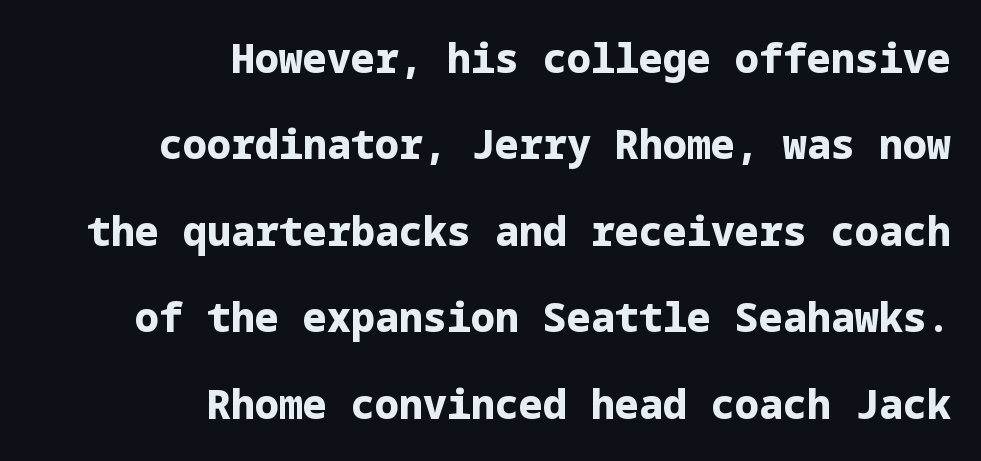
Q: Is the text bold? A: Yes.
Q: Is the text italic (slanted)? A: No, it is upright.
Q: Is the typeface a serif or a sans-serif typeface? A: Sans-serif.
Q: Is the text underlined? A: No.
Q: How is the paragraph aligned? A: Right-aligned.
Q: Is the spacing between letters normal or unusually wide? A: Normal.
Q: Is the spacing between lines tight, normal or loose? A: Loose.
Q: Width (condensed, normal, or wide)? A: Normal.
Q: Stroke contrast? A: Low.
Q: x-height? A: Medium.
